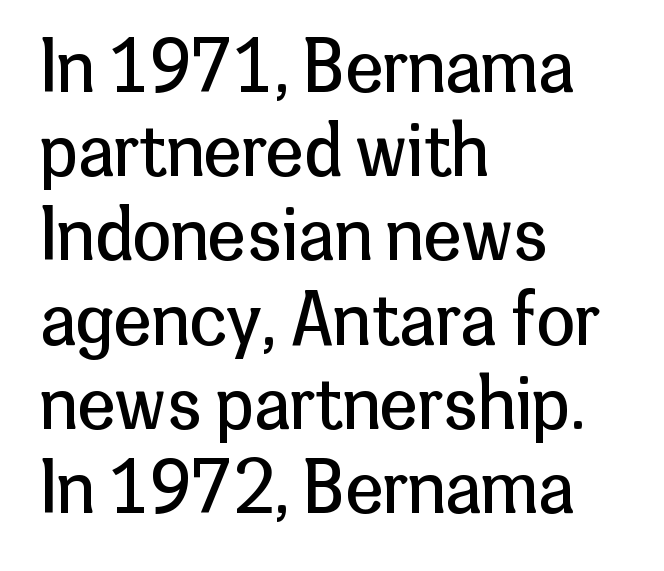
The image shows 69 px regular-weight sans-serif type, upright; set left-aligned, line spacing 1.22x, normal letter spacing, not underlined; low stroke contrast and a medium x-height.
